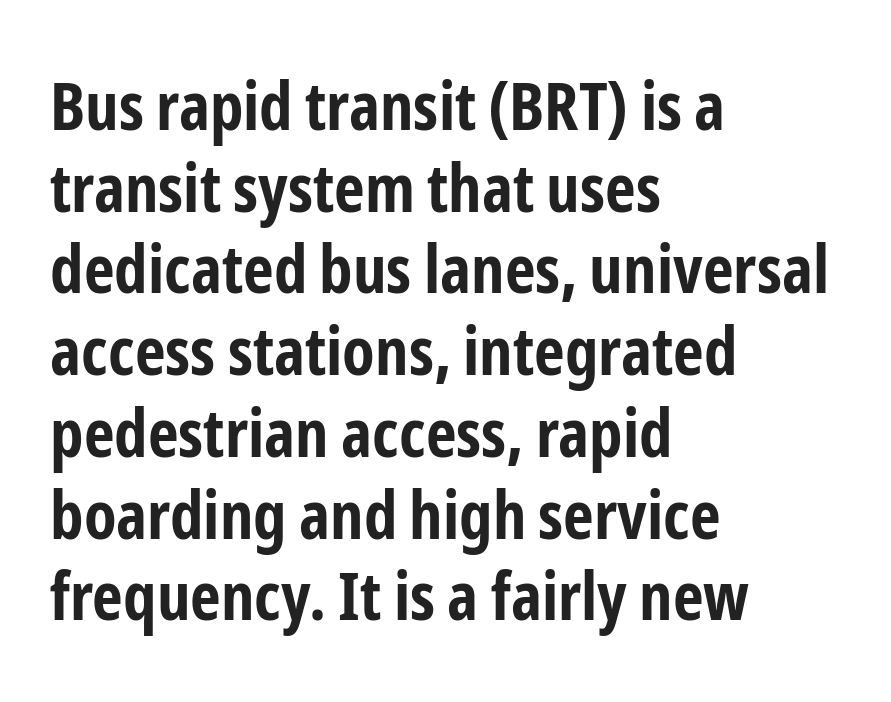
{"serif": "no", "italic": "no", "bold": "yes", "weight": "bold", "width": "condensed", "stroke_contrast": "low", "x_height": "medium", "monospaced": "no", "underline": "no", "align": "left", "line_spacing_ratio": 1.22, "letter_spacing": "normal", "letter_spacing_em": 0.0, "glyph_px": 67}
